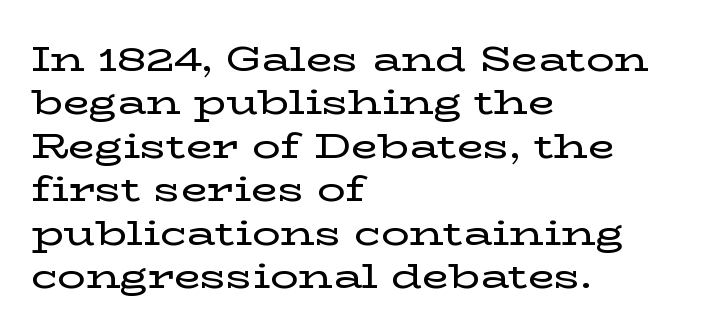
{"serif": "yes", "italic": "no", "width": "wide", "stroke_contrast": "low", "x_height": "medium", "monospaced": "no", "underline": "no", "align": "left", "line_spacing_ratio": 1.24, "letter_spacing": "normal", "letter_spacing_em": 0.0, "glyph_px": 35}
